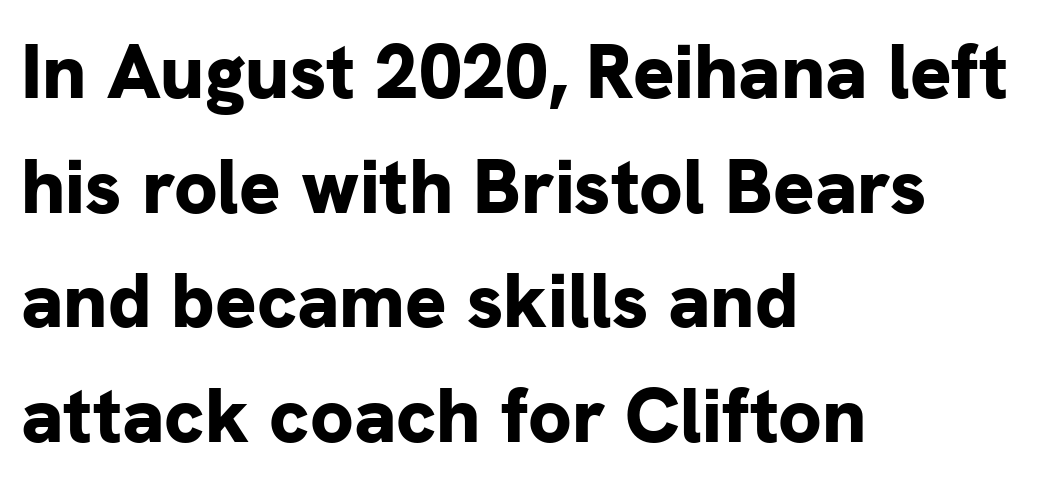
Q: Is the text bold? A: Yes.
Q: Is the text italic (slanted)? A: No, it is upright.
Q: Is the typeface a serif or a sans-serif typeface? A: Sans-serif.
Q: Is the text underlined? A: No.
Q: How is the paragraph aligned? A: Left-aligned.
Q: Is the spacing between letters normal or unusually wide? A: Normal.
Q: Is the spacing between lines tight, normal or loose? A: Normal.
Q: Width (condensed, normal, or wide)? A: Normal.
Q: Stroke contrast? A: Low.
Q: x-height? A: Medium.
Q: Monospaced? A: No.
